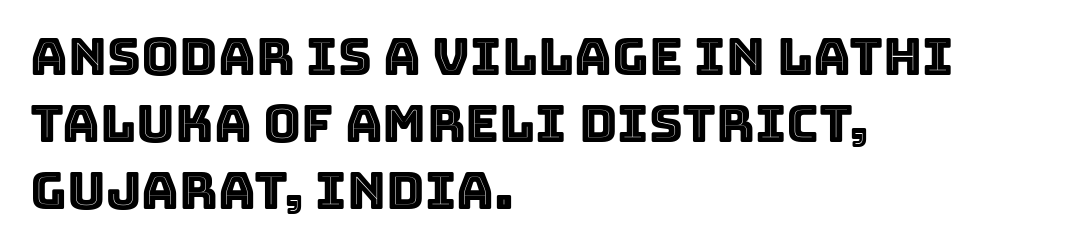
Q: Is the text italic (slanted)? A: No, it is upright.
Q: Is the text underlined? A: No.
Q: How is the paragraph aligned? A: Left-aligned.
Q: Is the spacing between letters normal or unusually wide? A: Normal.
Q: Is the spacing between lines tight, normal or loose? A: Normal.
Q: Width (condensed, normal, or wide)? A: Normal.
Q: x-height? A: Large.
Q: Monospaced? A: No.
